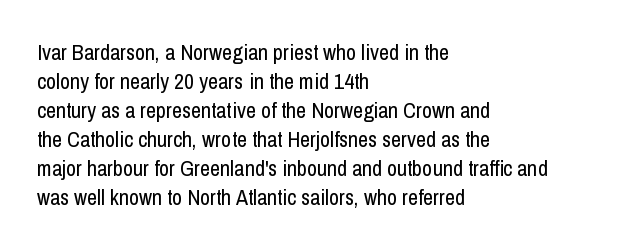
{"italic": "no", "bold": "no", "underline": "no", "align": "left", "line_spacing": "normal", "line_spacing_ratio": 1.32, "letter_spacing": "normal", "letter_spacing_em": 0.0, "glyph_px": 22}
